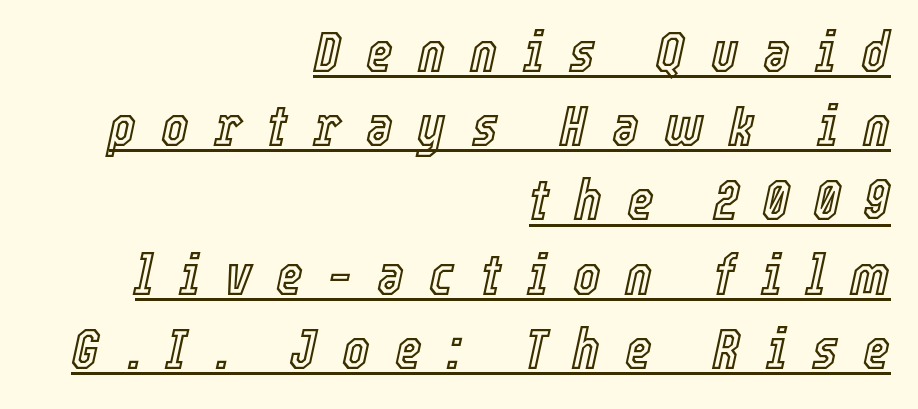
The image shows 58 px condensed type, italic (leaning right); set right-aligned, normal line spacing (1.28x), unusually wide letter spacing (+0.43 em), underlined; a medium x-height.
